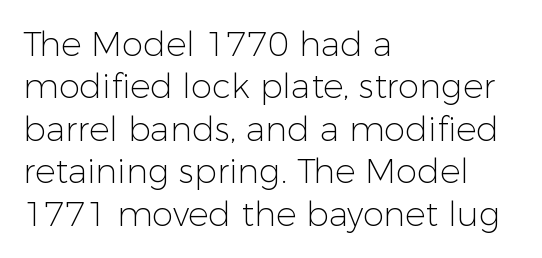
{"serif": "no", "italic": "no", "bold": "no", "weight": "light", "width": "normal", "stroke_contrast": "low", "x_height": "medium", "monospaced": "no", "underline": "no", "align": "left", "line_spacing": "normal", "line_spacing_ratio": 1.25, "letter_spacing": "normal", "letter_spacing_em": 0.0, "glyph_px": 34}
